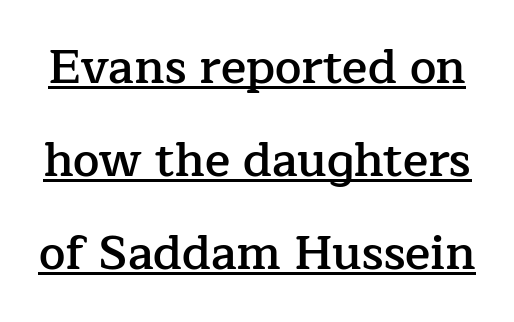
The image shows 47 px semibold serif type, upright; set loose line spacing (1.98x), normal letter spacing, underlined; low stroke contrast and a medium x-height.
